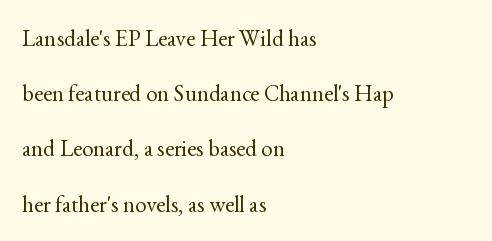
{"italic": "no", "bold": "no", "underline": "no", "align": "left", "line_spacing": "loose", "line_spacing_ratio": 2.4, "letter_spacing": "normal", "letter_spacing_em": 0.0, "glyph_px": 23}
